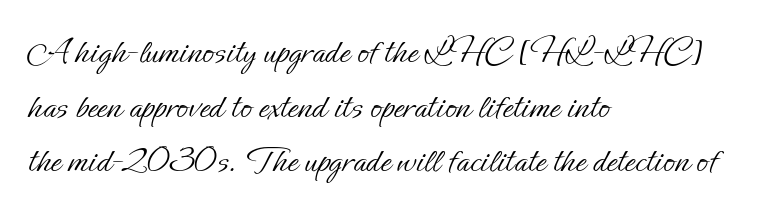
Q: Is the text bold? A: No.
Q: Is the text italic (slanted)? A: Yes.
Q: Is the text underlined? A: No.
Q: How is the paragraph aligned? A: Left-aligned.
Q: Is the spacing between letters normal or unusually wide? A: Normal.
Q: Is the spacing between lines tight, normal or loose? A: Normal.
Q: Width (condensed, normal, or wide)? A: Normal.
Q: Stroke contrast? A: Low.
Q: x-height? A: Small.
Q: Monospaced? A: No.
